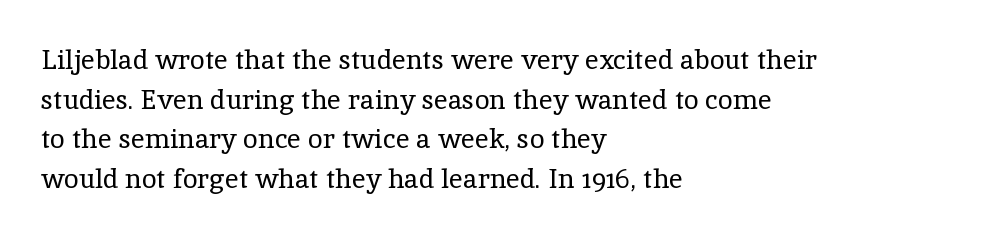
{"italic": "no", "bold": "no", "underline": "no", "align": "left", "line_spacing": "normal", "line_spacing_ratio": 1.47, "letter_spacing": "normal", "letter_spacing_em": 0.0, "glyph_px": 27}
